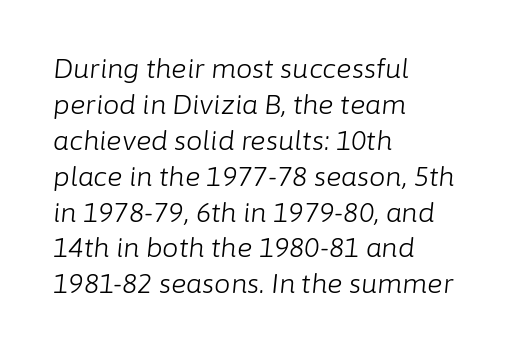
Q: Is the text bold? A: No.
Q: Is the text italic (slanted)? A: Yes, it leans right by about 6 degrees.
Q: Is the text underlined? A: No.
Q: How is the paragraph aligned? A: Left-aligned.
Q: Is the spacing between letters normal or unusually wide? A: Normal.
Q: Is the spacing between lines tight, normal or loose? A: Normal.
